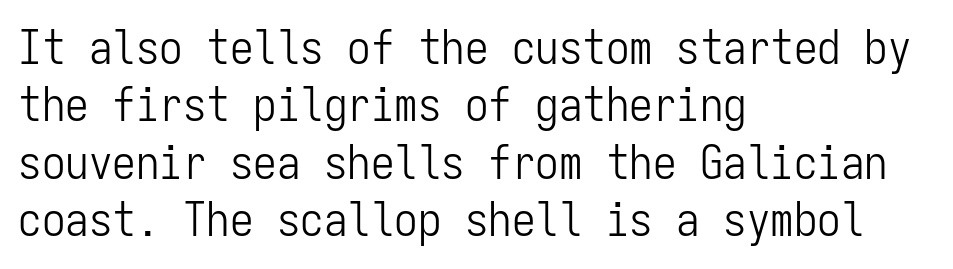
{"serif": "no", "italic": "no", "bold": "no", "weight": "light", "width": "condensed", "stroke_contrast": "low", "x_height": "medium", "monospaced": "yes", "underline": "no", "align": "left", "line_spacing_ratio": 1.22, "letter_spacing": "normal", "letter_spacing_em": 0.0, "glyph_px": 47}
